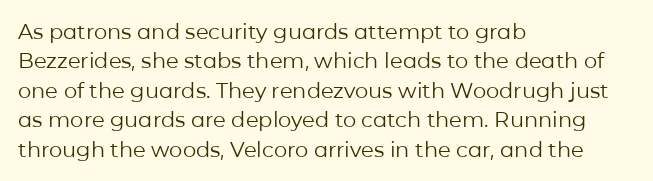
Q: Is the text bold? A: No.
Q: Is the text italic (slanted)? A: No, it is upright.
Q: Is the text underlined? A: No.
Q: How is the paragraph aligned? A: Left-aligned.
Q: Is the spacing between letters normal or unusually wide? A: Normal.
Q: Is the spacing between lines tight, normal or loose? A: Normal.
